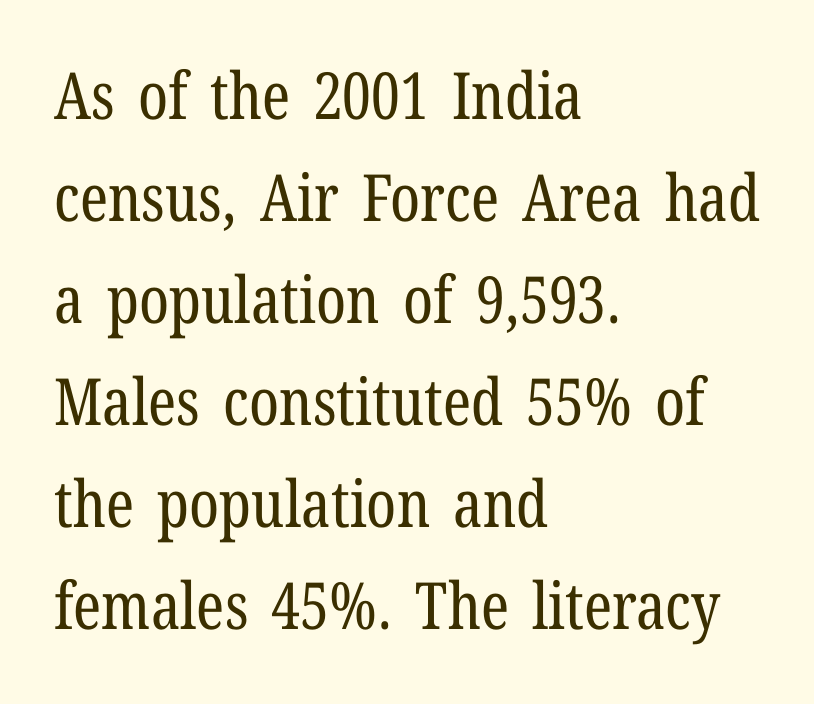
The image shows 65 px regular-weight, condensed serif type, upright; set left-aligned, normal line spacing (1.57x), normal letter spacing, not underlined; low stroke contrast and a medium x-height.
